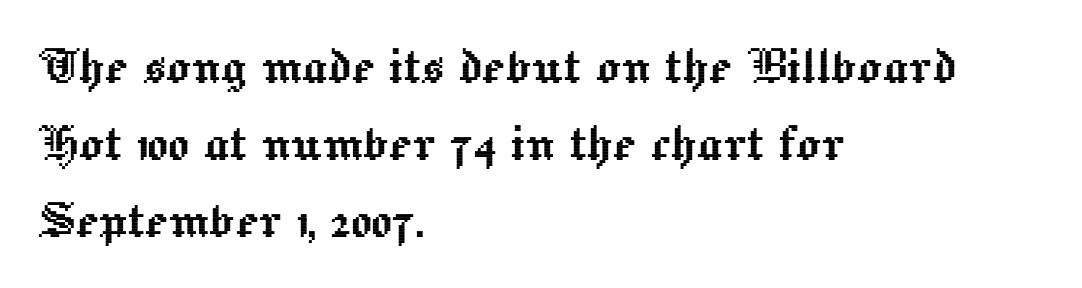
{"italic": "no", "width": "normal", "x_height": "medium", "monospaced": "no", "underline": "no", "align": "left", "line_spacing": "normal", "line_spacing_ratio": 1.26, "letter_spacing": "normal", "letter_spacing_em": 0.0, "glyph_px": 61}
